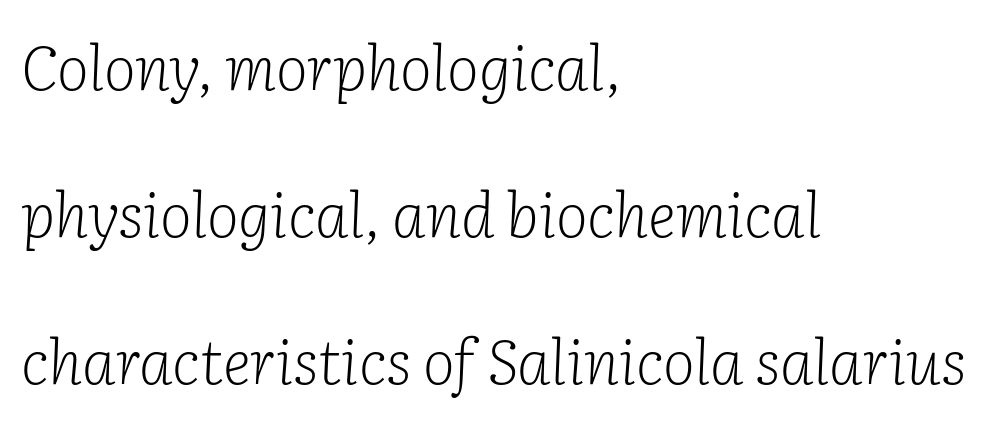
Q: Is the text bold? A: No.
Q: Is the text italic (slanted)? A: Yes, it leans right by about 2 degrees.
Q: Is the typeface a serif or a sans-serif typeface? A: Serif.
Q: Is the text underlined? A: No.
Q: How is the paragraph aligned? A: Left-aligned.
Q: Is the spacing between letters normal or unusually wide? A: Normal.
Q: Is the spacing between lines tight, normal or loose? A: Loose.
Q: Width (condensed, normal, or wide)? A: Normal.
Q: Stroke contrast? A: Low.
Q: x-height? A: Medium.
Q: Monospaced? A: No.
